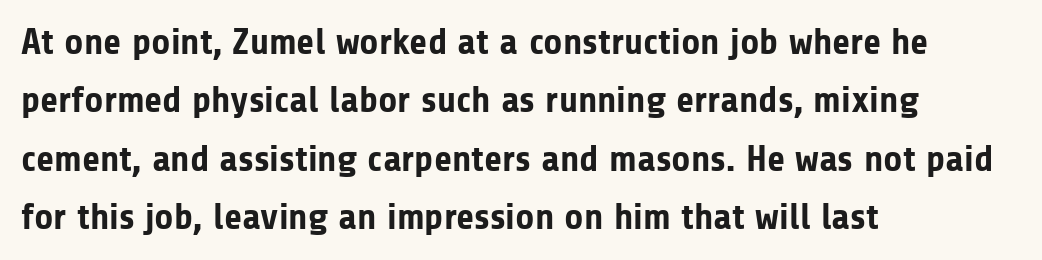
You could not count columns in this text — the font is proportionally spaced. The face used here has the dense, thick strokes of a bold. Notice how descenders clear the ascenders below comfortably — that's standard leading. Letterform terminals end flat and unadorned throughout the passage.
